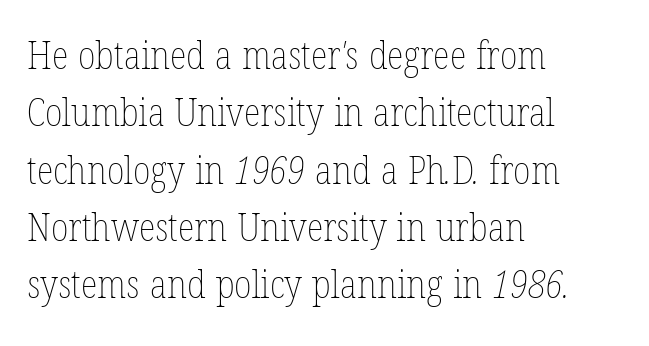
Q: Is the text bold? A: No.
Q: Is the text underlined? A: No.
Q: How is the paragraph aligned? A: Left-aligned.
Q: Is the spacing between letters normal or unusually wide? A: Normal.
Q: Is the spacing between lines tight, normal or loose? A: Normal.
Q: Width (condensed, normal, or wide)? A: Condensed.
Q: Stroke contrast? A: Low.
Q: x-height? A: Medium.
Q: Monospaced? A: No.
